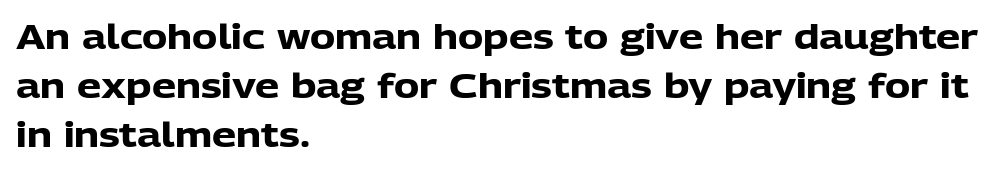
The image shows 34 px heavy sans-serif type, upright; set left-aligned, normal line spacing (1.44x), normal letter spacing, not underlined; low stroke contrast and a medium x-height.
